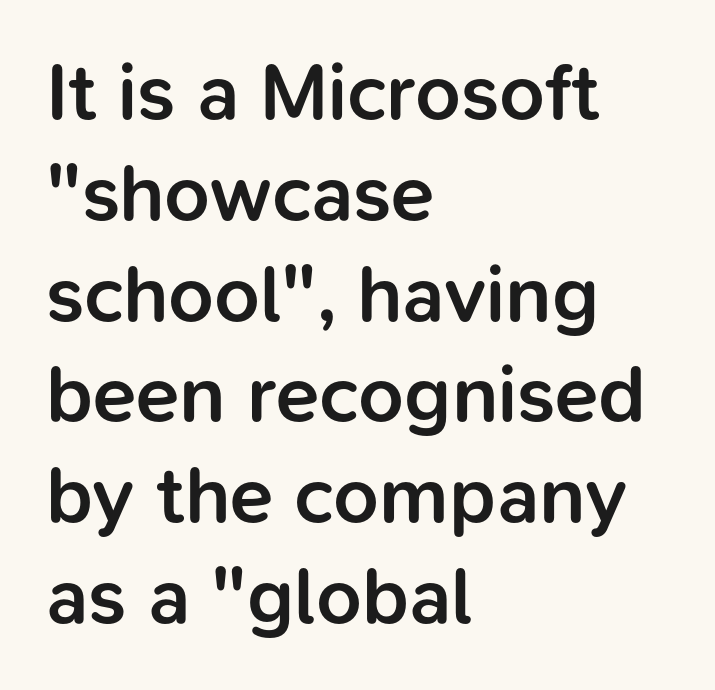
The image shows 80 px semibold sans-serif type, upright; set left-aligned, normal line spacing (1.26x), normal letter spacing, not underlined; low stroke contrast and a medium x-height.
